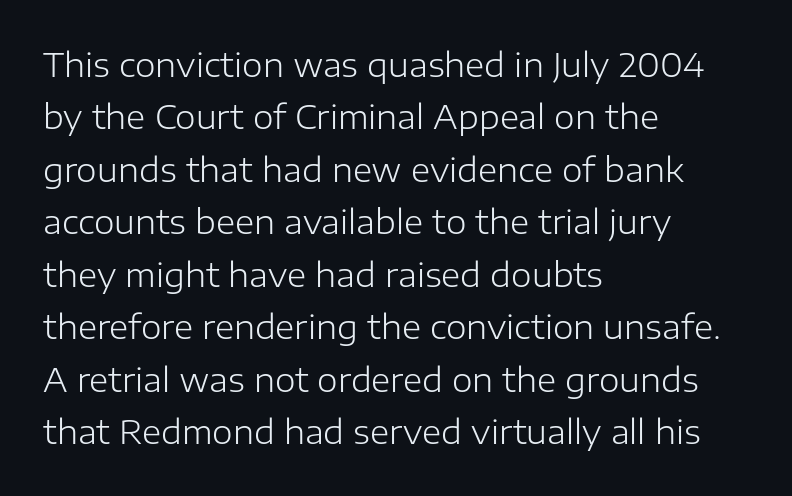
The image shows 33 px light sans-serif type, upright; set left-aligned, normal line spacing (1.59x), normal letter spacing, not underlined; low stroke contrast and a medium x-height.
